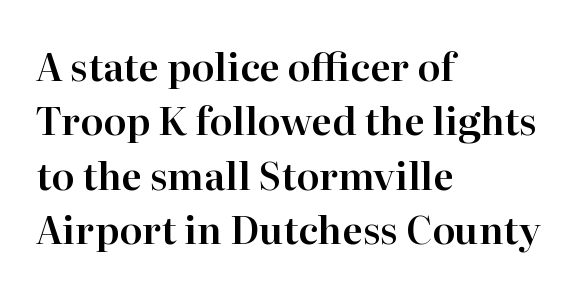
Note: serifs present on the glyphs. Leading: standard. Posture: upright roman. Underline: absent. The letters advance in unequal steps, a hallmark of proportional type.
